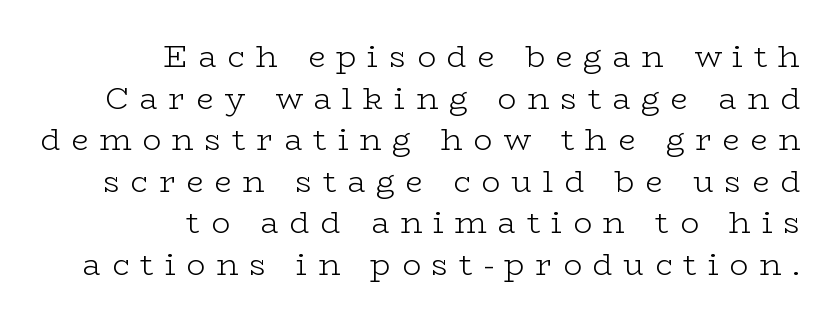
The image shows 31 px light, wide serif type, upright; set right-aligned, normal line spacing (1.34x), unusually wide letter spacing (+0.35 em), not underlined; low stroke contrast and a medium x-height.
